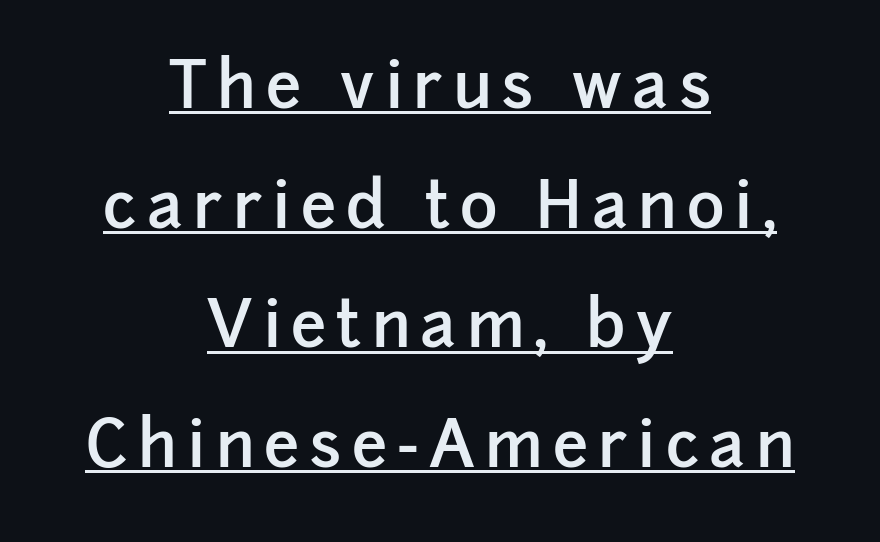
The image shows 64 px semibold sans-serif type, upright; set centered, line spacing 1.87x, underlined; low stroke contrast and a medium x-height.
